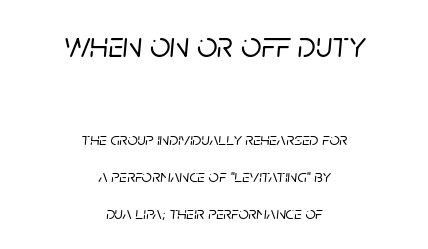
{"italic": "yes", "lean": "right", "slant_degrees": 5, "width": "normal", "stroke_contrast": "low", "x_height": "large", "monospaced": "no", "underline": "no", "align": "center", "line_spacing": "loose", "line_spacing_ratio": 2.06, "letter_spacing": "normal", "letter_spacing_em": 0.0, "larger_block": "first", "size_ratio": 2.0, "glyph_px": 36}
